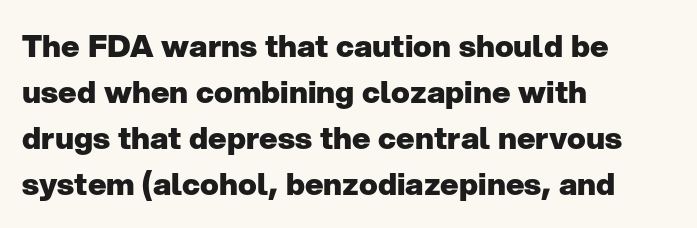
{"serif": "no", "italic": "no", "bold": "yes", "weight": "heavy", "width": "normal", "stroke_contrast": "low", "x_height": "medium", "monospaced": "no", "underline": "no", "align": "left", "line_spacing": "normal", "line_spacing_ratio": 1.48, "letter_spacing": "normal", "letter_spacing_em": 0.0, "glyph_px": 31}
